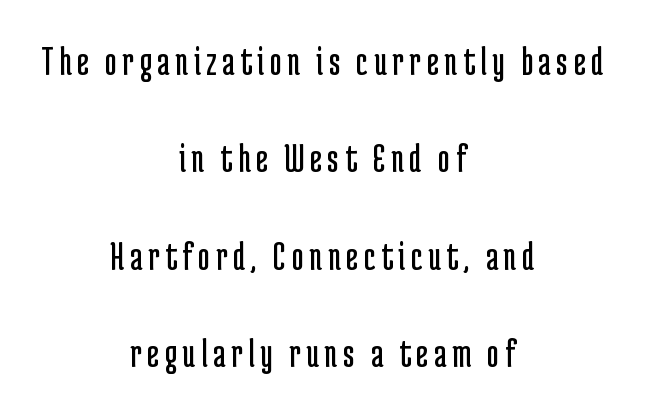
Think of a printed novel: that variable character pitch is what you see here. This block would shrink considerably if given ordinary leading; it's expanded now. Glance below the letters and you will spot only blank space. Font category for this specimen: sans-serif. Layout note: lines centered.
